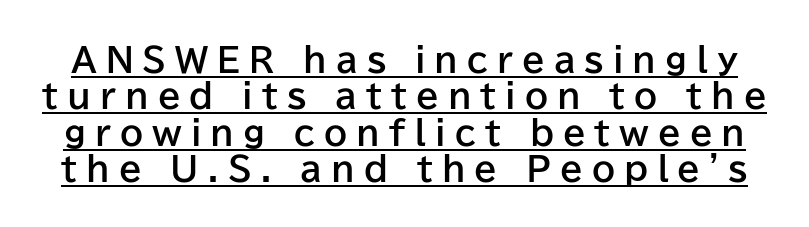
The image shows 33 px bold sans-serif type, upright; set tight line spacing (1.1x), unusually wide letter spacing (+0.27 em), underlined; low stroke contrast and a medium x-height.
